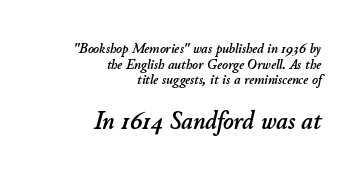
The horizontal fit of the characters is conventional and even. The designer gave the closing block more size than the opening block. One-word summary of the alignment: right. These lines huddle together more closely than default settings would place them.
